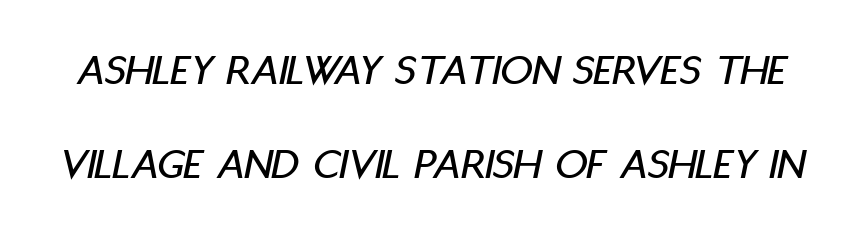
The image shows 45 px condensed type, italic (leaning right); set loose line spacing (2.09x), normal letter spacing, not underlined; low stroke contrast and a large x-height.
